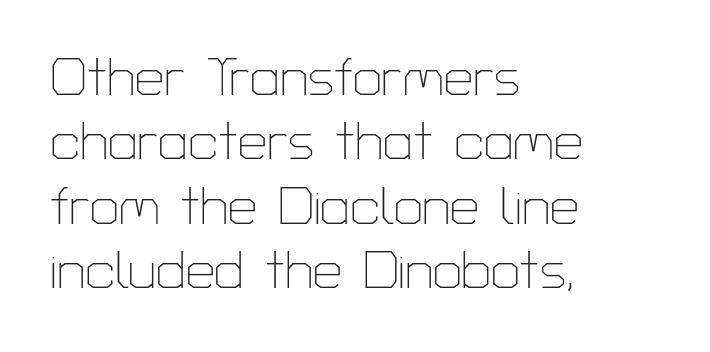
{"serif": "no", "italic": "no", "bold": "no", "weight": "thin", "width": "normal", "stroke_contrast": "low", "x_height": "medium", "monospaced": "no", "underline": "no", "align": "left", "line_spacing_ratio": 1.24, "letter_spacing": "normal", "letter_spacing_em": 0.0, "glyph_px": 52}
